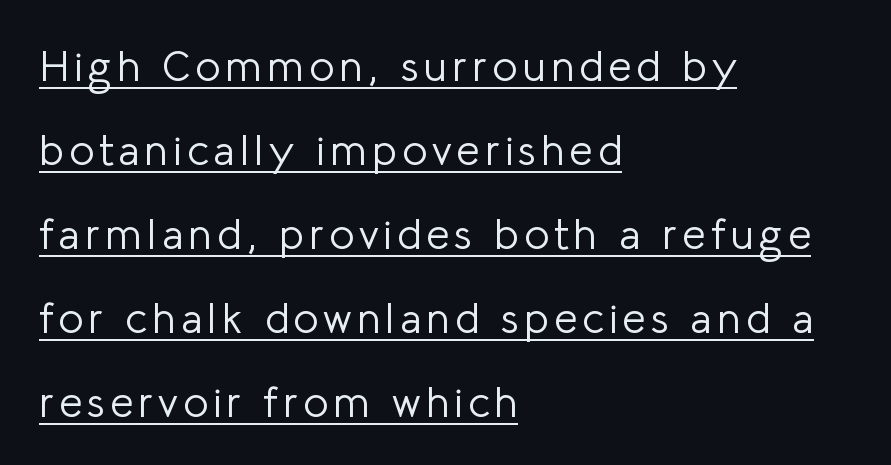
A sans-serif font was chosen for this passage. If you drew a line through each stem, it would be perfectly vertical. Vertically, the passage feels expansive, rows floating well apart. Think of a printed novel: that variable character pitch is what you see here. No chunkiness to these letters — they're not bold. Leftover space on each line is placed entirely after the last word.
